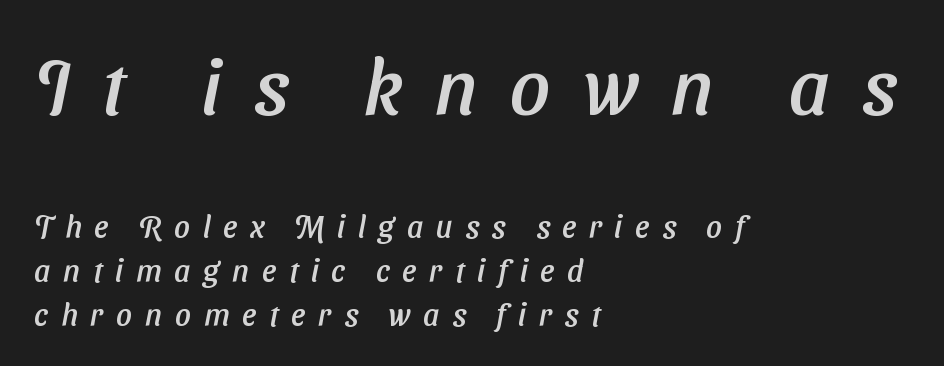
Q: Is the typeface a serif or a sans-serif typeface? A: Sans-serif.
Q: Is the text underlined? A: No.
Q: How is the paragraph aligned? A: Left-aligned.
Q: Is the spacing between letters normal or unusually wide? A: Unusually wide.
Q: Is the spacing between lines tight, normal or loose? A: Normal.
Q: Which block of text is set in a larger size, the first (top) or the second (bottom)? A: The first (top) one.
Q: Width (condensed, normal, or wide)? A: Normal.
Q: Stroke contrast? A: Low.
Q: x-height? A: Medium.
Q: Monospaced? A: No.
